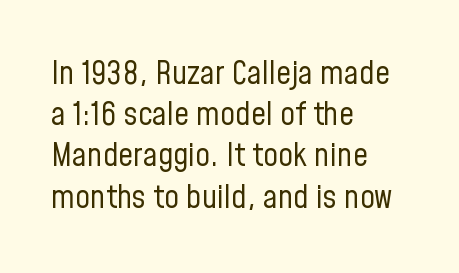
The image shows 33 px regular-weight, condensed sans-serif type, upright; set left-aligned, normal line spacing (1.25x), normal letter spacing, not underlined; low stroke contrast and a medium x-height.
